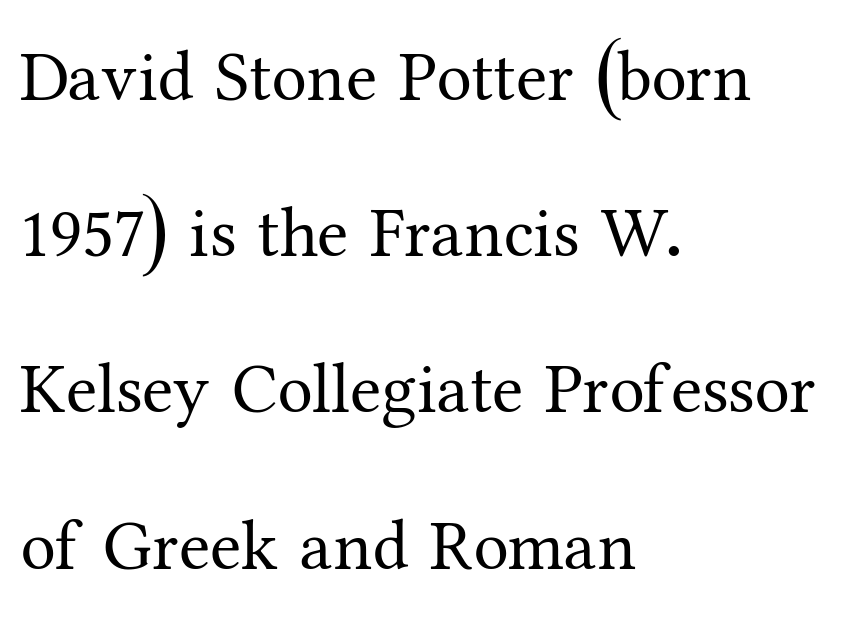
Q: Is the text bold? A: No.
Q: Is the text italic (slanted)? A: No, it is upright.
Q: Is the typeface a serif or a sans-serif typeface? A: Serif.
Q: Is the text underlined? A: No.
Q: How is the paragraph aligned? A: Left-aligned.
Q: Is the spacing between letters normal or unusually wide? A: Normal.
Q: Is the spacing between lines tight, normal or loose? A: Loose.
Q: Width (condensed, normal, or wide)? A: Normal.
Q: Stroke contrast? A: Medium.
Q: x-height? A: Medium.
Q: Monospaced? A: No.
